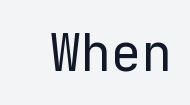
The image shows 51 px regular-weight sans-serif type, upright; set normal letter spacing, not underlined; low stroke contrast and a medium x-height.
